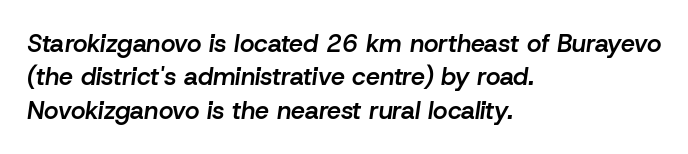
{"italic": "yes", "lean": "right", "slant_degrees": 8, "bold": "semi", "underline": "no", "align": "left", "line_spacing": "normal", "line_spacing_ratio": 1.34, "letter_spacing": "normal", "letter_spacing_em": 0.0, "glyph_px": 25}
